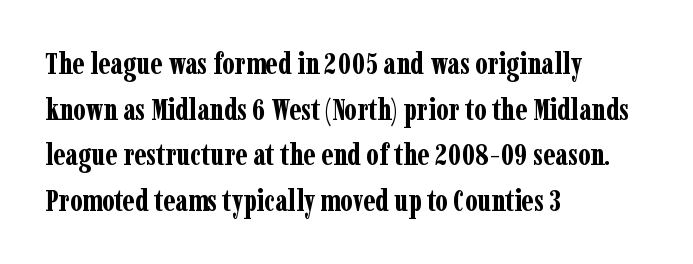
Q: Is the text bold? A: Yes.
Q: Is the text italic (slanted)? A: No, it is upright.
Q: Is the typeface a serif or a sans-serif typeface? A: Serif.
Q: Is the text underlined? A: No.
Q: How is the paragraph aligned? A: Left-aligned.
Q: Is the spacing between letters normal or unusually wide? A: Normal.
Q: Is the spacing between lines tight, normal or loose? A: Normal.
Q: Width (condensed, normal, or wide)? A: Condensed.
Q: Stroke contrast? A: Low.
Q: x-height? A: Medium.
Q: Monospaced? A: No.
